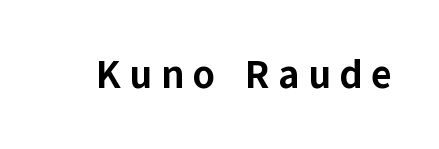
The image shows 40 px bold sans-serif type, upright; set unusually wide letter spacing (+0.21 em), not underlined; low stroke contrast and a medium x-height.
